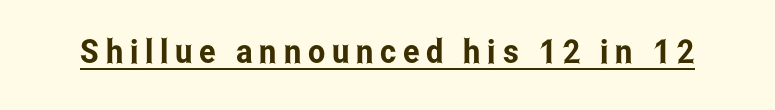
Grotesque or geometric, the face here clearly has no serifs. The font's upright variant was chosen for this text. Think of a printed novel: that variable character pitch is what you see here. The sample's only ornament is a line tracing under the words.
